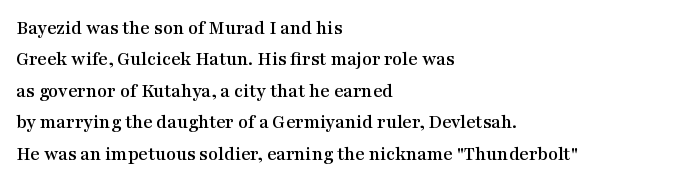
The image shows 20 px text type, upright; set left-aligned, normal line spacing (1.57x), normal letter spacing, not underlined.
